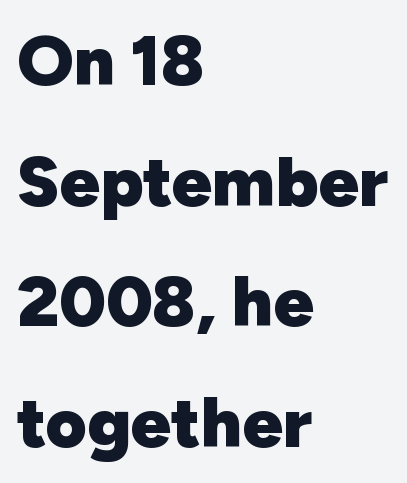
The image shows 71 px heavy sans-serif type, upright; set left-aligned, normal line spacing (1.7x), normal letter spacing, not underlined; low stroke contrast and a medium x-height.
